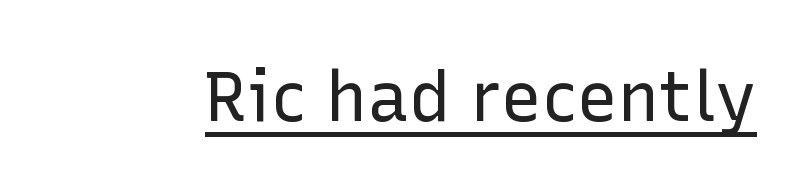
The image shows 69 px regular-weight sans-serif type, upright; set normal letter spacing, underlined; low stroke contrast and a medium x-height.
